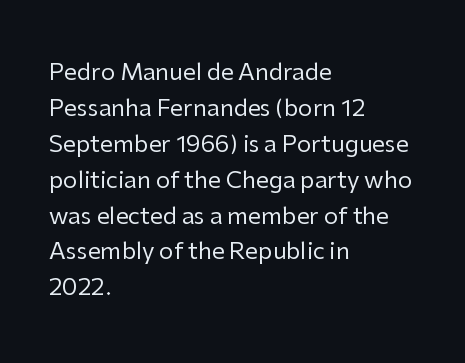
{"italic": "no", "bold": "no", "underline": "no", "align": "left", "line_spacing": "normal", "line_spacing_ratio": 1.56, "letter_spacing": "normal", "letter_spacing_em": 0.0, "glyph_px": 23}
